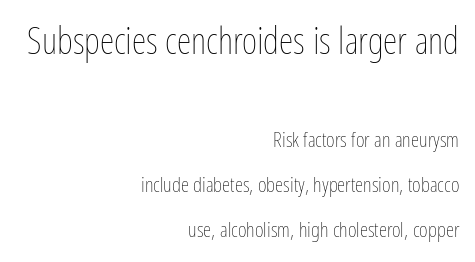
Baseline-to-baseline distance is far greater than the letter height. The passage shown is not underscored anywhere. You could not count columns in this text — the font is proportionally spaced. Nope, not italic — everything's standing straight. Large over small — that's the arrangement of the two blocks here.
